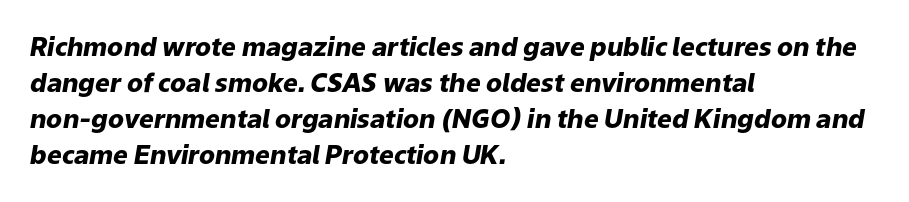
The image shows 26 px bold type, italic (leaning right); set left-aligned, normal line spacing (1.39x), normal letter spacing, not underlined.
